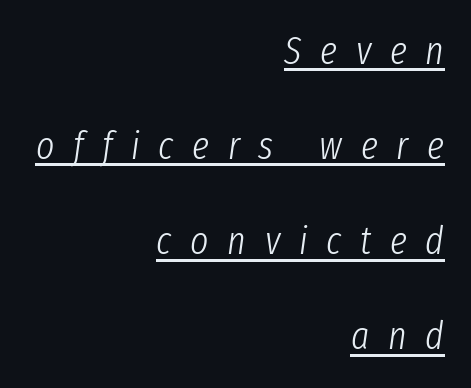
{"italic": "yes", "lean": "right", "slant_degrees": 8, "bold": "no", "weight": "light", "width": "condensed", "stroke_contrast": "low", "x_height": "medium", "monospaced": "no", "underline": "yes", "align": "right", "line_spacing": "loose", "line_spacing_ratio": 2.44, "letter_spacing": "wide", "letter_spacing_em": 0.48, "glyph_px": 39}
